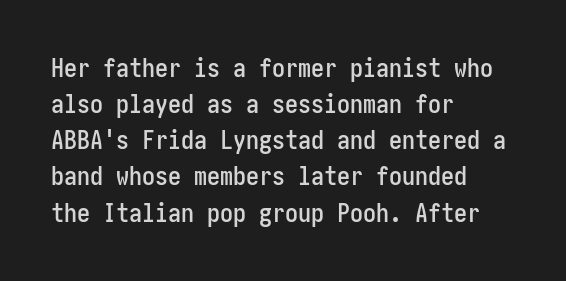
The image shows 26 px text type, upright; set left-aligned, normal line spacing (1.39x), normal letter spacing, not underlined.
